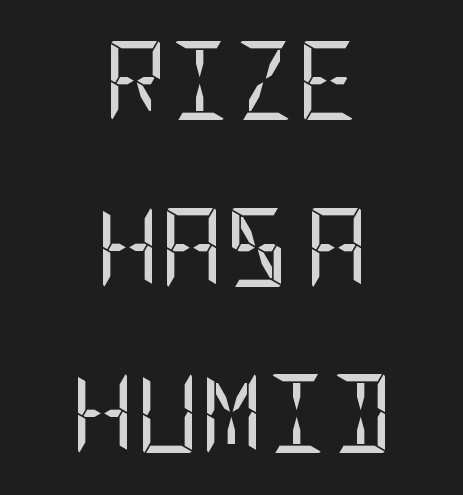
These lines were composed using upright roman letters. A typesetter would call this zero additional tracking. The characters are drawn with everyday or finer stroke widths. The space beneath each line is pristine and unruled. Does the type have serifs? No, each stem ends abruptly.
